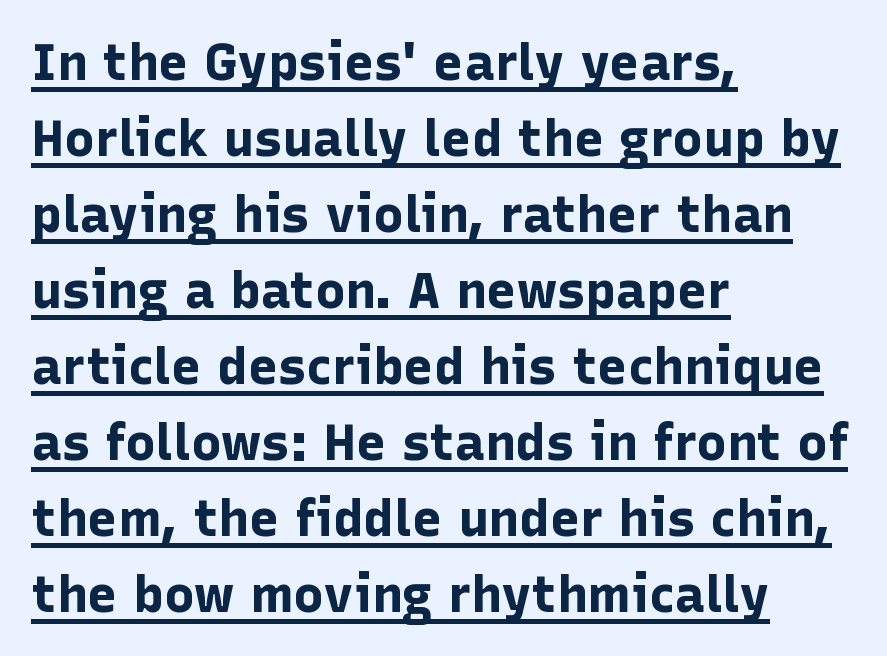
The glyphs in this specimen are sans serif. Students, observe the line beneath the letters — that is underlining. A full-strength bold gives these letters their thick strokes. These lines sit exactly where default settings would place them.
